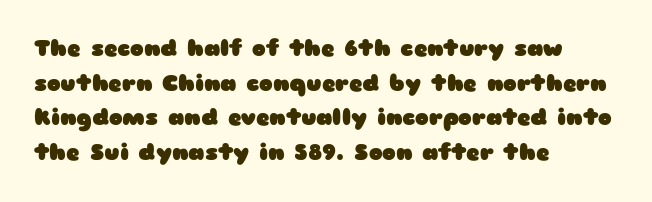
Q: Is the text bold? A: Yes.
Q: Is the text italic (slanted)? A: No, it is upright.
Q: Is the text underlined? A: No.
Q: How is the paragraph aligned? A: Left-aligned.
Q: Is the spacing between letters normal or unusually wide? A: Normal.
Q: Is the spacing between lines tight, normal or loose? A: Normal.
